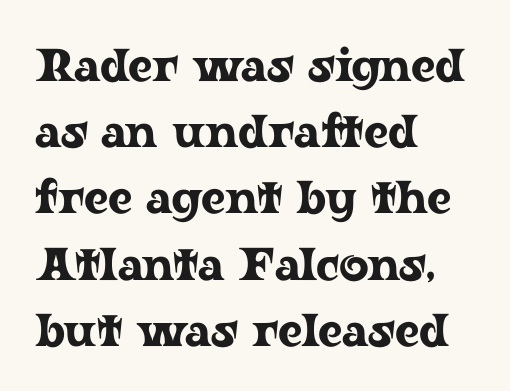
The image shows 46 px wide serif type, upright; set left-aligned, normal line spacing (1.44x), normal letter spacing, not underlined; low stroke contrast and a medium x-height.
